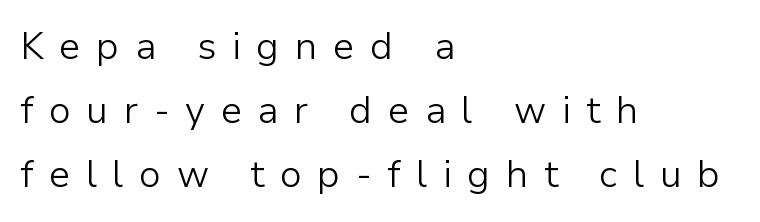
Q: Is the text bold? A: No.
Q: Is the text italic (slanted)? A: No, it is upright.
Q: Is the typeface a serif or a sans-serif typeface? A: Sans-serif.
Q: Is the text underlined? A: No.
Q: How is the paragraph aligned? A: Left-aligned.
Q: Is the spacing between letters normal or unusually wide? A: Unusually wide.
Q: Is the spacing between lines tight, normal or loose? A: Normal.
Q: Width (condensed, normal, or wide)? A: Normal.
Q: Stroke contrast? A: Low.
Q: x-height? A: Medium.
Q: Monospaced? A: No.
